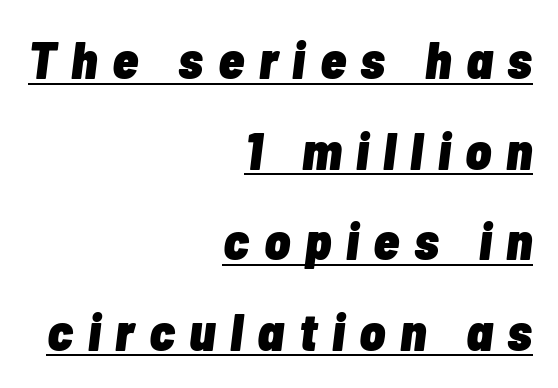
The image shows 53 px heavy, condensed type, italic (leaning right); set right-aligned, line spacing 1.71x, unusually wide letter spacing (+0.28 em), underlined; low stroke contrast and a medium x-height.
